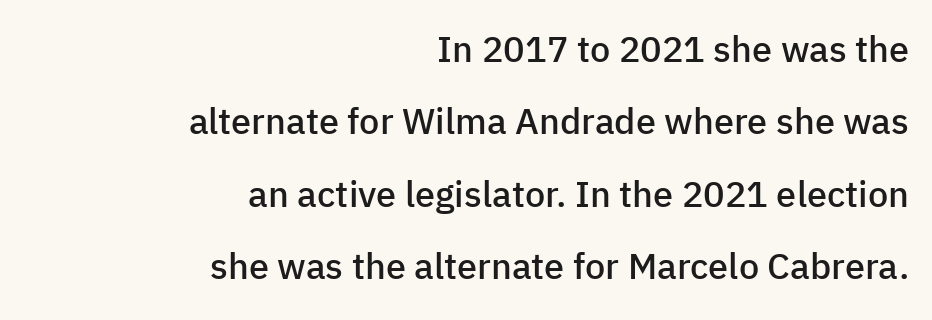
Is this a fixed-width face? No — the glyphs have proportional, varying widths. Each word holds together tightly as a unit, with standard inter-letter gaps. Unlike a traditional serif, this face leaves its strokes unadorned. Type without underlining.
